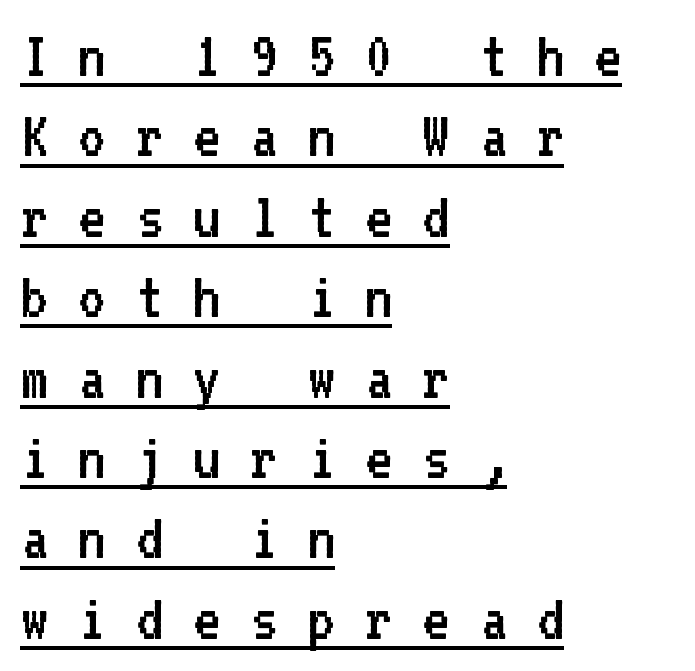
Letter spacing: wide. In CSS terms this would be text-align: left. Is this a fixed-width face? Yes — each glyph sits in an identical cell. Is there any slant? The stems are plumb. Like a heading marked for emphasis, these lines bear an underscore. Is the stroke heavy? The answer is a plain regular-or-lighter.
